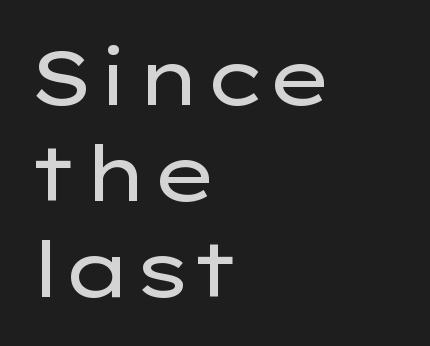
The image shows 77 px regular-weight, wide sans-serif type, upright; set left-aligned, normal line spacing (1.25x), normal letter spacing, not underlined; low stroke contrast and a medium x-height.
